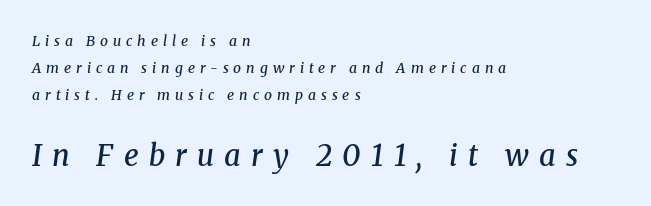
{"serif": "yes", "italic": "yes", "lean": "right", "slant_degrees": 8, "bold": "semi", "weight": "semibold", "width": "normal", "stroke_contrast": "medium", "x_height": "medium", "monospaced": "no", "underline": "no", "align": "left", "line_spacing": "loose", "line_spacing_ratio": 1.94, "letter_spacing": "wide", "letter_spacing_em": 0.35, "larger_block": "second", "size_ratio": 2.07, "glyph_px": 29}
